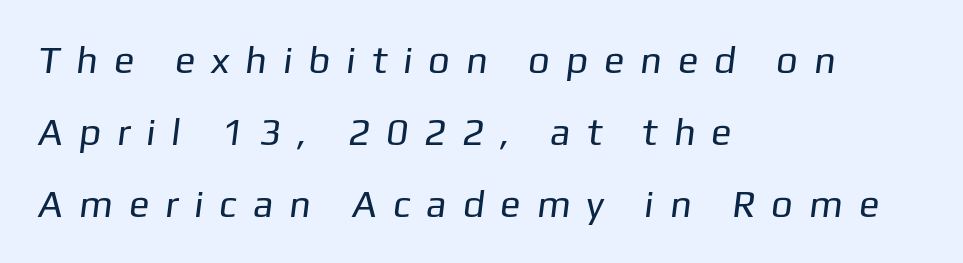
{"serif": "no", "bold": "no", "weight": "regular", "width": "normal", "stroke_contrast": "low", "x_height": "medium", "monospaced": "no", "underline": "no", "align": "left", "line_spacing_ratio": 1.89, "letter_spacing": "wide", "letter_spacing_em": 0.42, "glyph_px": 38}
